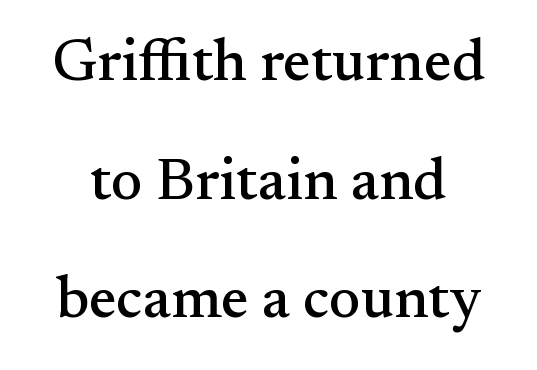
Note the varied advance widths — an 'i' is clearly narrower than an 'm'. These lines were composed using upright roman letters. Check under the words: just untouched page. Note: serifs present on the glyphs. A typesetter would call this zero additional tracking.
